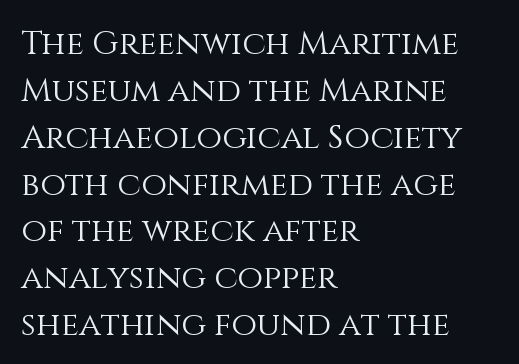
The image shows 33 px light type, upright; set left-aligned, normal line spacing (1.42x), normal letter spacing, not underlined; medium stroke contrast and a large x-height.
